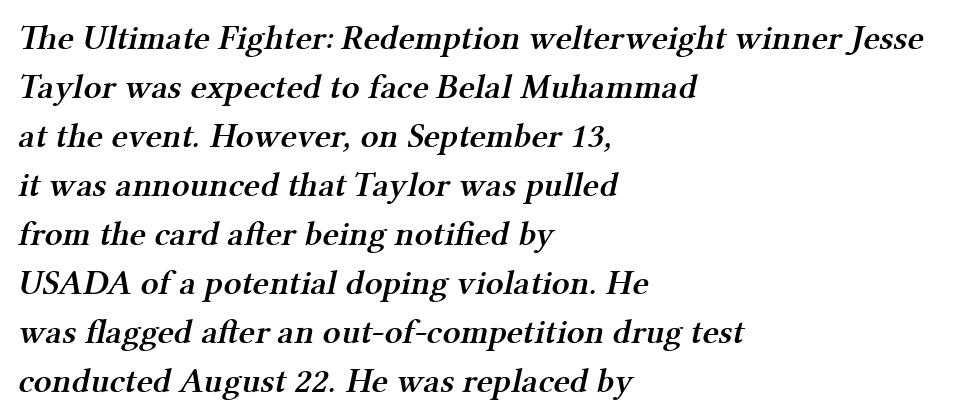
Q: Is the text bold? A: Semi-bold.
Q: Is the typeface a serif or a sans-serif typeface? A: Serif.
Q: Is the text underlined? A: No.
Q: How is the paragraph aligned? A: Left-aligned.
Q: Is the spacing between letters normal or unusually wide? A: Normal.
Q: Is the spacing between lines tight, normal or loose? A: Normal.
Q: Width (condensed, normal, or wide)? A: Normal.
Q: Stroke contrast? A: Medium.
Q: x-height? A: Medium.
Q: Monospaced? A: No.
